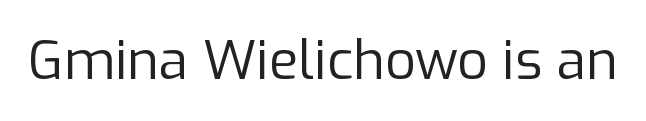
Q: Is the text bold? A: No.
Q: Is the text italic (slanted)? A: No, it is upright.
Q: Is the typeface a serif or a sans-serif typeface? A: Sans-serif.
Q: Is the text underlined? A: No.
Q: Is the spacing between letters normal or unusually wide? A: Normal.
Q: Width (condensed, normal, or wide)? A: Normal.
Q: Stroke contrast? A: Low.
Q: x-height? A: Medium.
Q: Monospaced? A: No.
